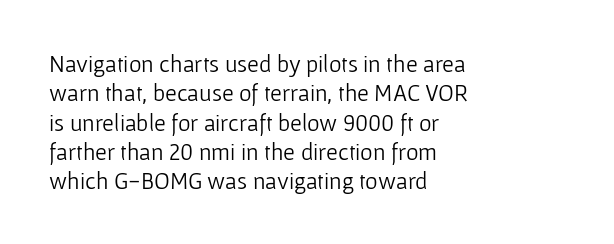
Notice how the stems are strictly vertical — no italics here. Standard letterfit; no display-style spreading of the glyphs. The space beneath each line is pristine and unruled. Counters stay open thanks to moderate or lighter strokes. A classic flush-left, rag-right setting is used for this passage.
